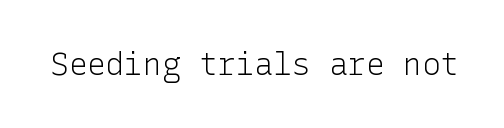
Q: Is the text bold? A: No.
Q: Is the text italic (slanted)? A: No, it is upright.
Q: Is the typeface a serif or a sans-serif typeface? A: Sans-serif.
Q: Is the text underlined? A: No.
Q: Is the spacing between letters normal or unusually wide? A: Normal.
Q: Width (condensed, normal, or wide)? A: Normal.
Q: Stroke contrast? A: Low.
Q: x-height? A: Medium.
